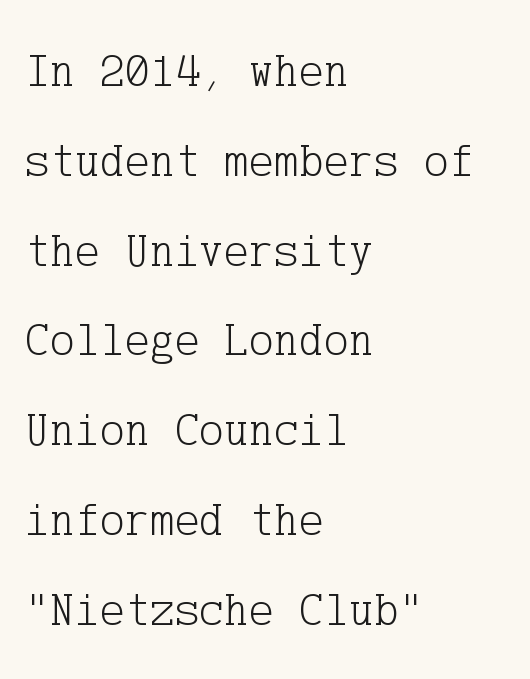
The image shows 47 px light serif type, upright; set left-aligned, loose line spacing (1.91x), normal letter spacing, not underlined; low stroke contrast and a medium x-height.
